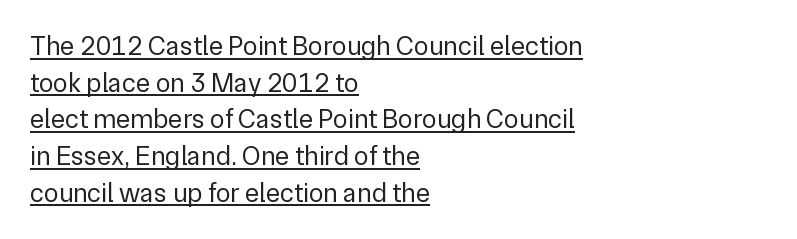
The image shows 27 px text type, upright; set left-aligned, normal line spacing (1.36x), normal letter spacing, underlined.
